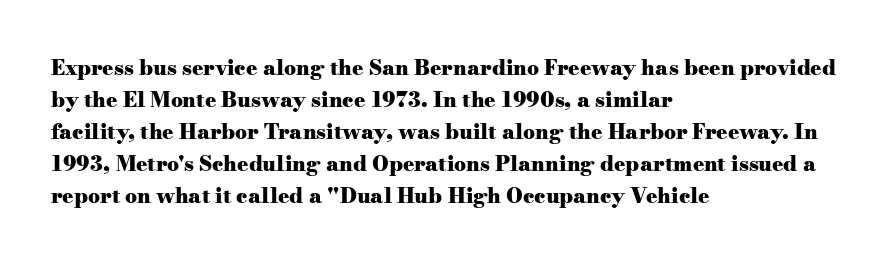
The image shows 21 px bold type, upright; set left-aligned, normal line spacing (1.52x), normal letter spacing, not underlined.
